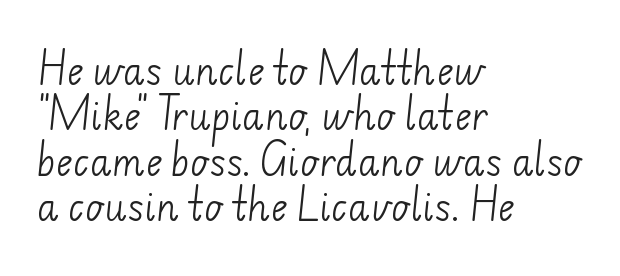
The image shows 36 px light sans-serif type; set left-aligned, normal line spacing (1.26x), normal letter spacing, not underlined; low stroke contrast and a small x-height.
